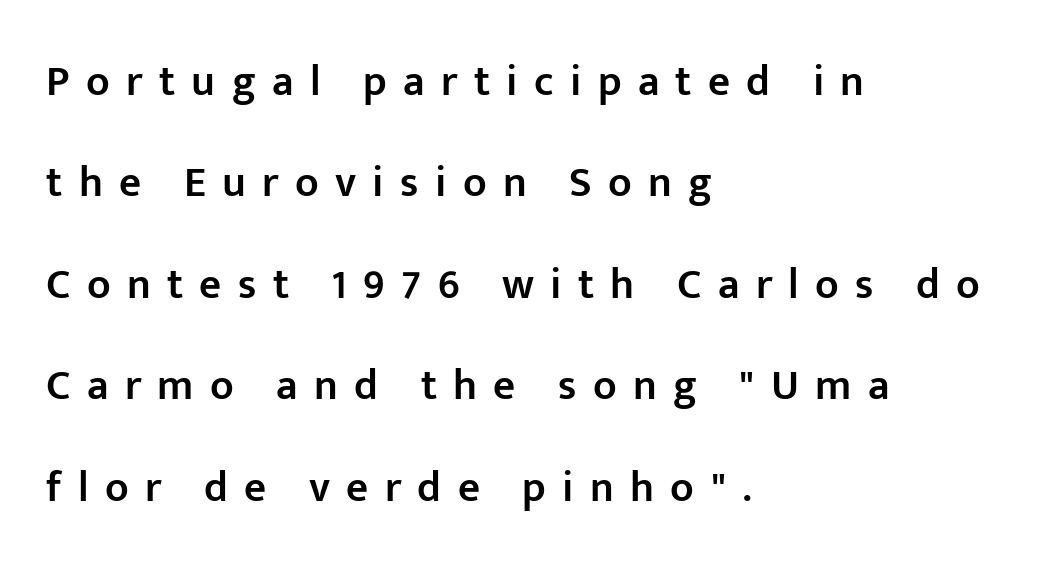
The image shows 43 px semibold sans-serif type, upright; set left-aligned, loose line spacing (2.36x), unusually wide letter spacing (+0.38 em), not underlined; low stroke contrast and a medium x-height.
